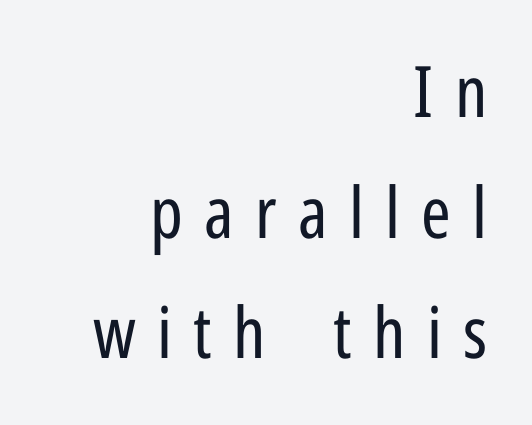
The image shows 71 px regular-weight, condensed sans-serif type, upright; set right-aligned, normal line spacing (1.7x), unusually wide letter spacing (+0.3 em), not underlined; low stroke contrast and a medium x-height.
